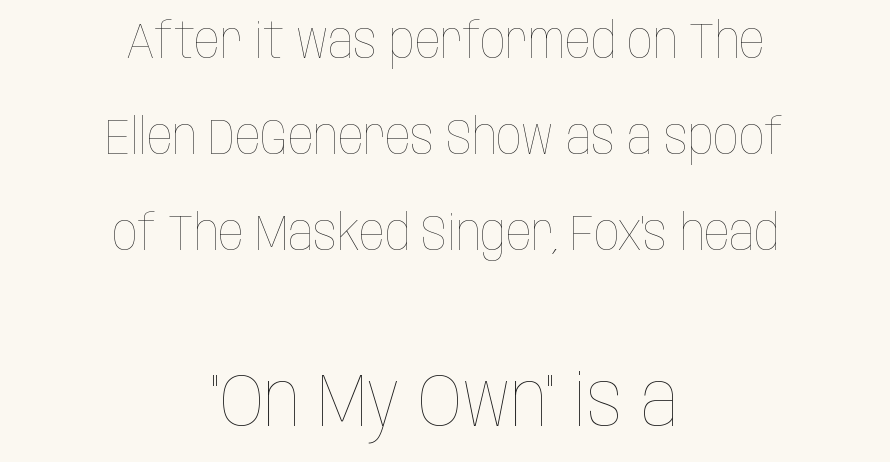
Q: Is the text bold? A: No.
Q: Is the text italic (slanted)? A: No, it is upright.
Q: Is the text underlined? A: No.
Q: How is the paragraph aligned? A: Centered.
Q: Is the spacing between letters normal or unusually wide? A: Normal.
Q: Is the spacing between lines tight, normal or loose? A: Loose.
Q: Which block of text is set in a larger size, the first (top) or the second (bottom)? A: The second (bottom) one.
Q: Width (condensed, normal, or wide)? A: Condensed.
Q: Stroke contrast? A: Low.
Q: x-height? A: Large.
Q: Monospaced? A: No.
